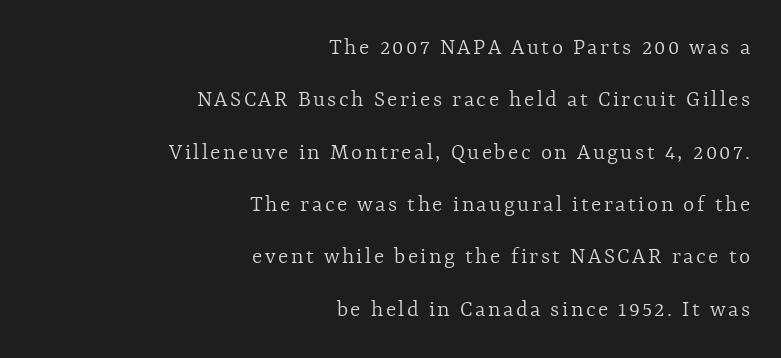
{"italic": "no", "bold": "no", "underline": "no", "align": "right", "line_spacing": "loose", "line_spacing_ratio": 2.18, "glyph_px": 24}
